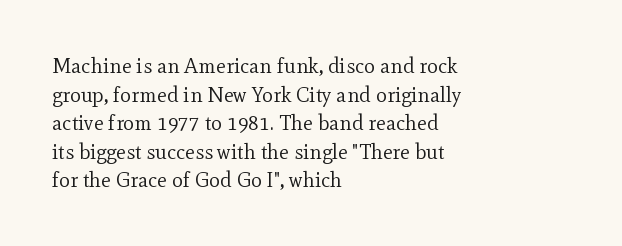
Q: Is the text bold? A: No.
Q: Is the text italic (slanted)? A: No, it is upright.
Q: Is the text underlined? A: No.
Q: How is the paragraph aligned? A: Left-aligned.
Q: Is the spacing between letters normal or unusually wide? A: Normal.
Q: Is the spacing between lines tight, normal or loose? A: Normal.
